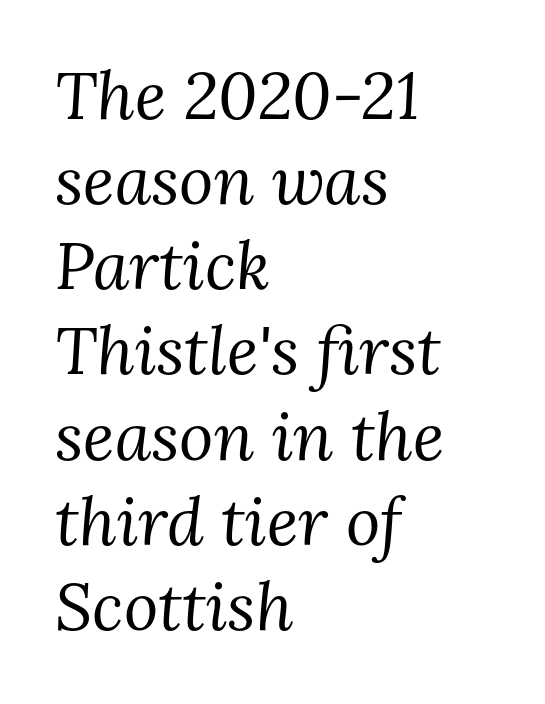
The image shows 66 px regular-weight serif type, italic (leaning right); set left-aligned, normal line spacing (1.29x), normal letter spacing, not underlined; medium stroke contrast and a medium x-height.
